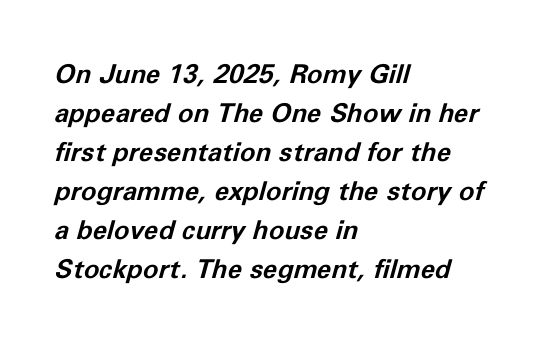
The image shows 26 px bold type, italic (leaning right); set left-aligned, normal line spacing (1.5x), normal letter spacing, not underlined.
